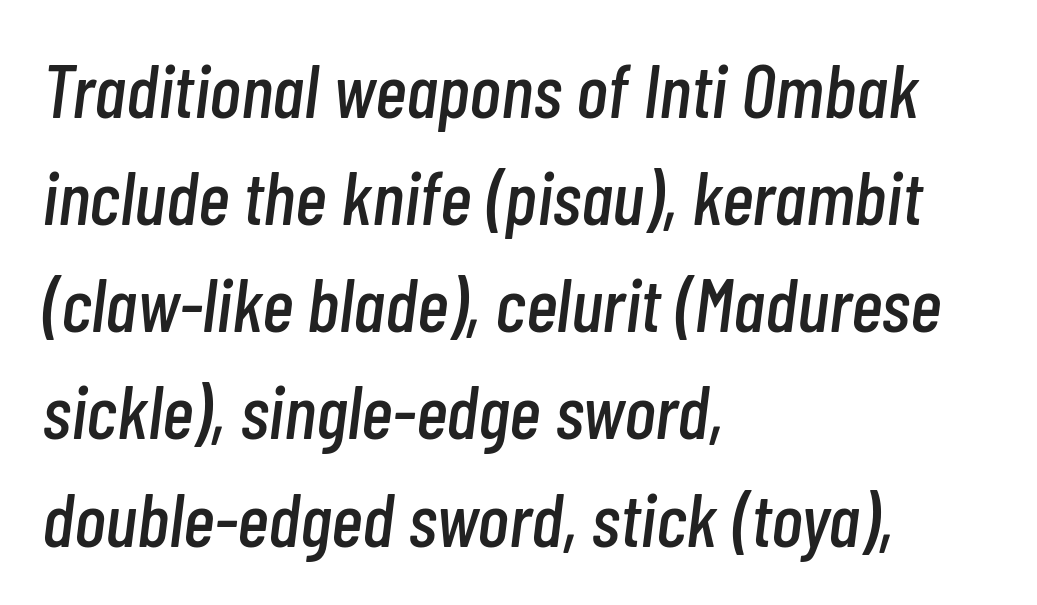
The image shows 76 px condensed type, italic (leaning right); set left-aligned, normal line spacing (1.41x), normal letter spacing, not underlined; low stroke contrast and a medium x-height.
